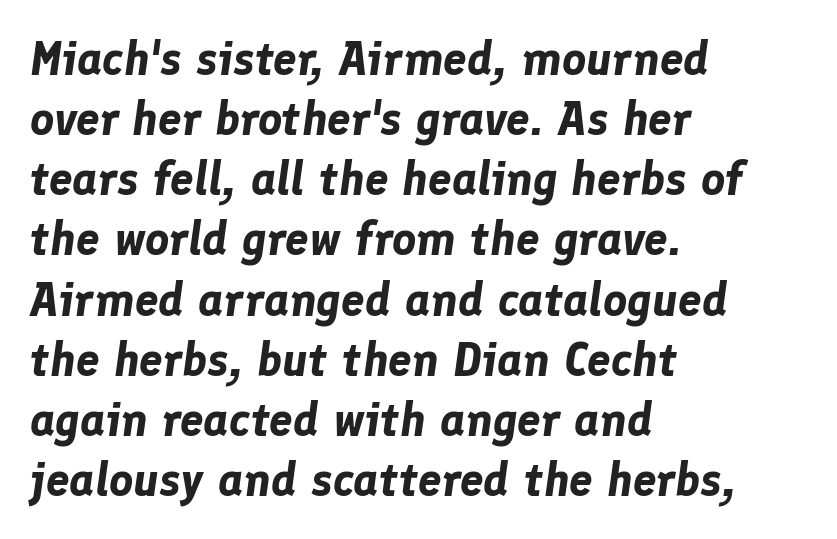
Q: Is the text bold? A: Yes.
Q: Is the text italic (slanted)? A: Yes, it leans right by about 8 degrees.
Q: Is the text underlined? A: No.
Q: How is the paragraph aligned? A: Left-aligned.
Q: Is the spacing between letters normal or unusually wide? A: Normal.
Q: Is the spacing between lines tight, normal or loose? A: Normal.
Q: Width (condensed, normal, or wide)? A: Normal.
Q: Stroke contrast? A: Low.
Q: x-height? A: Medium.
Q: Monospaced? A: No.
